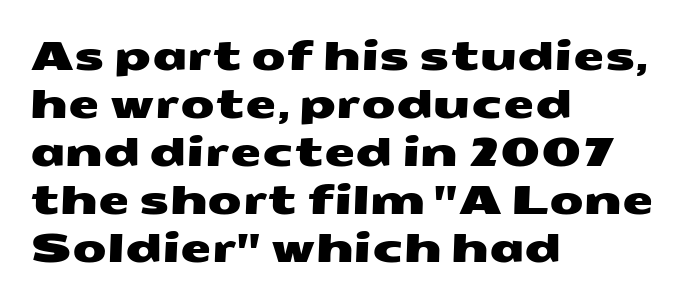
Look at the tracking — it's just the regular setting, nothing added. Compared with a centered layout, this one pins lines to the left instead. The rendering shows plain stroke endings on the letterforms — a sans-serif design. Think of a printed novel: that variable character pitch is what you see here. Beneath every word, the page is bare.
